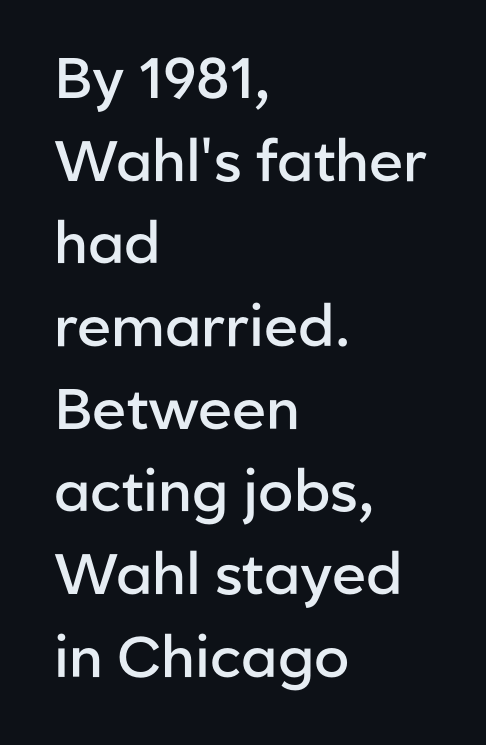
Q: Is the text bold? A: Semi-bold.
Q: Is the text italic (slanted)? A: No, it is upright.
Q: Is the typeface a serif or a sans-serif typeface? A: Sans-serif.
Q: Is the text underlined? A: No.
Q: How is the paragraph aligned? A: Left-aligned.
Q: Is the spacing between letters normal or unusually wide? A: Normal.
Q: Is the spacing between lines tight, normal or loose? A: Normal.
Q: Width (condensed, normal, or wide)? A: Normal.
Q: Stroke contrast? A: Low.
Q: x-height? A: Medium.
Q: Monospaced? A: No.
